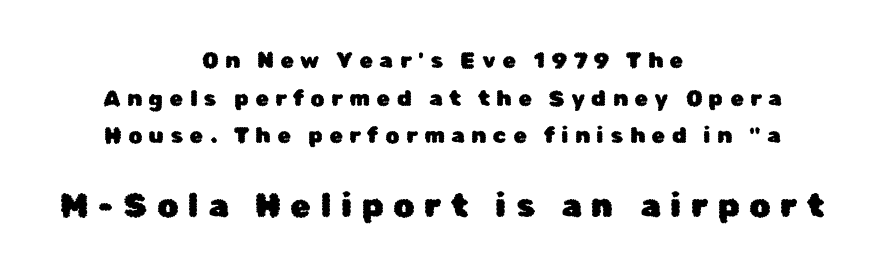
Q: Is the text italic (slanted)? A: No, it is upright.
Q: Is the typeface a serif or a sans-serif typeface? A: Sans-serif.
Q: Is the text underlined? A: No.
Q: How is the paragraph aligned? A: Centered.
Q: Is the spacing between letters normal or unusually wide? A: Unusually wide.
Q: Which block of text is set in a larger size, the first (top) or the second (bottom)? A: The second (bottom) one.
Q: Width (condensed, normal, or wide)? A: Normal.
Q: Stroke contrast? A: Low.
Q: x-height? A: Medium.
Q: Monospaced? A: No.
